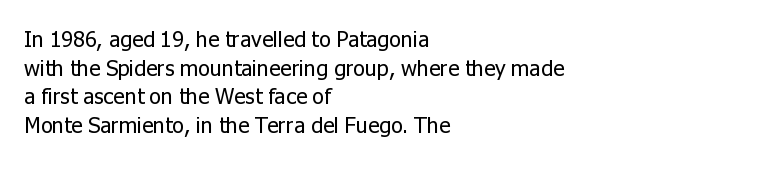
The image shows 22 px text type, upright; set left-aligned, normal line spacing (1.3x), normal letter spacing, not underlined.
